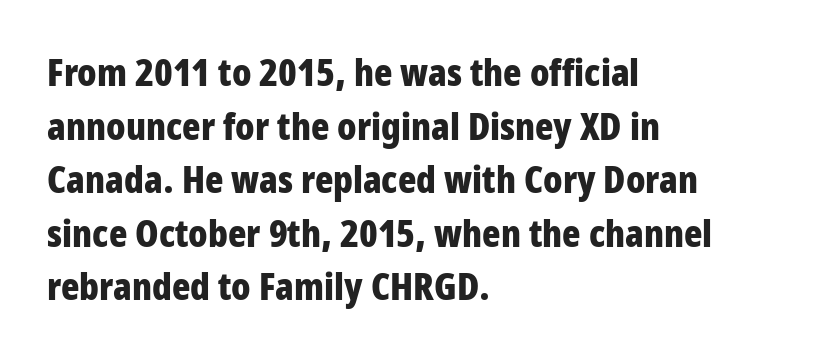
Q: Is the text bold? A: Yes.
Q: Is the text italic (slanted)? A: No, it is upright.
Q: Is the typeface a serif or a sans-serif typeface? A: Sans-serif.
Q: Is the text underlined? A: No.
Q: How is the paragraph aligned? A: Left-aligned.
Q: Is the spacing between letters normal or unusually wide? A: Normal.
Q: Is the spacing between lines tight, normal or loose? A: Normal.
Q: Width (condensed, normal, or wide)? A: Condensed.
Q: Stroke contrast? A: Low.
Q: x-height? A: Large.
Q: Monospaced? A: No.
